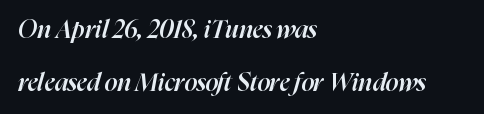
Every row of glyphs begins at an identical x-position on the left. Italic? Definitely — the glyphs are oblique. What's the leading like? Stretched, with rows far apart. The area under the type is left untouched. Weight: semibold (demi). Inter-character spacing is left at the font's built-in metrics.
